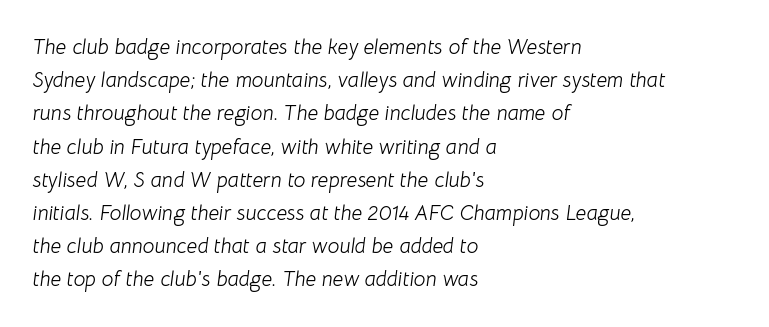
Q: Is the text bold? A: No.
Q: Is the text italic (slanted)? A: Yes, it leans right by about 8 degrees.
Q: Is the text underlined? A: No.
Q: How is the paragraph aligned? A: Left-aligned.
Q: Is the spacing between letters normal or unusually wide? A: Normal.
Q: Is the spacing between lines tight, normal or loose? A: Normal.
